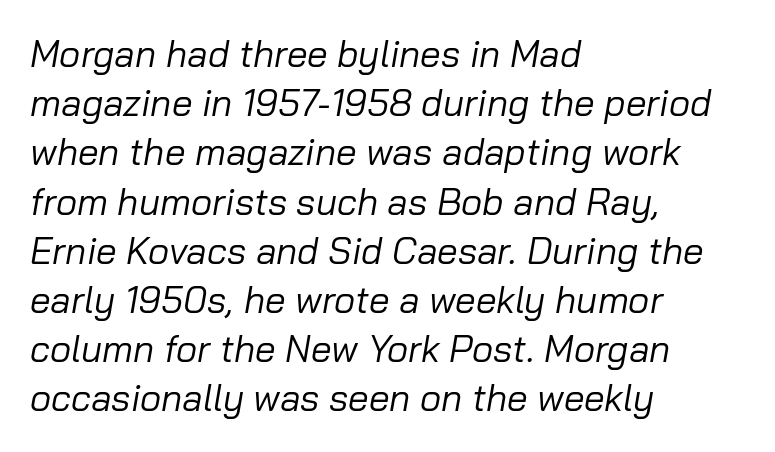
{"italic": "yes", "lean": "right", "slant_degrees": 10, "bold": "no", "weight": "regular", "width": "normal", "stroke_contrast": "low", "x_height": "medium", "monospaced": "no", "underline": "no", "align": "left", "line_spacing": "normal", "line_spacing_ratio": 1.33, "letter_spacing": "normal", "letter_spacing_em": 0.0, "glyph_px": 37}
